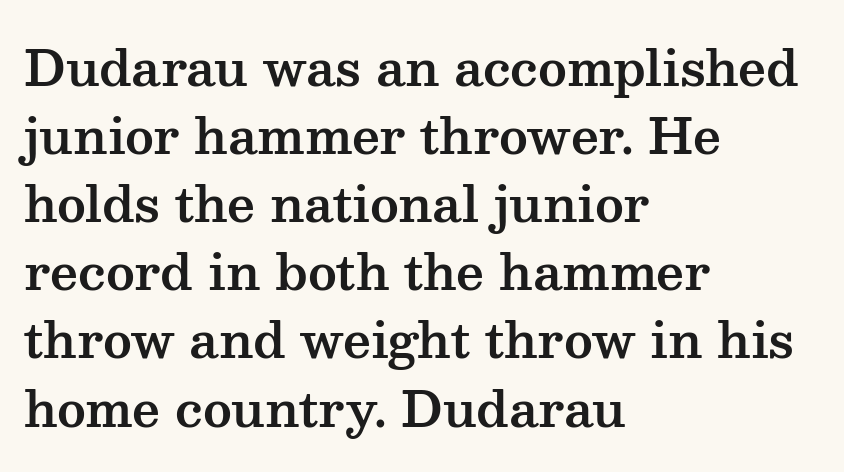
Q: Is the text italic (slanted)? A: No, it is upright.
Q: Is the typeface a serif or a sans-serif typeface? A: Serif.
Q: Is the text underlined? A: No.
Q: How is the paragraph aligned? A: Left-aligned.
Q: Is the spacing between letters normal or unusually wide? A: Normal.
Q: Is the spacing between lines tight, normal or loose? A: Normal.
Q: Width (condensed, normal, or wide)? A: Wide.
Q: Stroke contrast? A: Medium.
Q: x-height? A: Medium.
Q: Monospaced? A: No.
